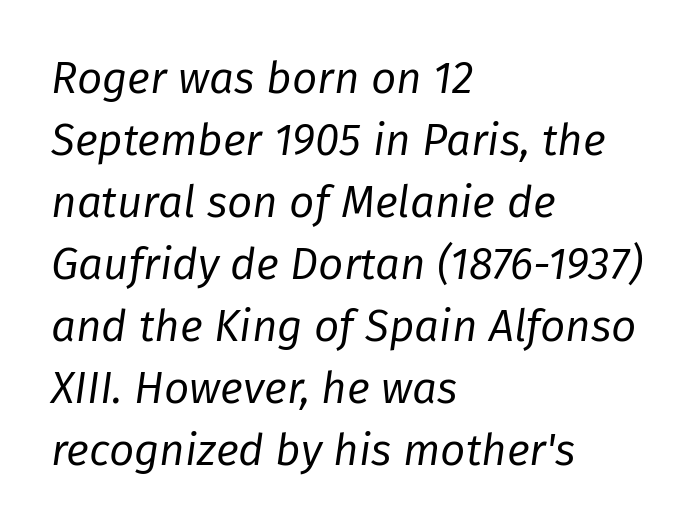
The image shows 44 px regular-weight type, italic (leaning right); set left-aligned, normal line spacing (1.41x), normal letter spacing, not underlined; low stroke contrast and a medium x-height.
